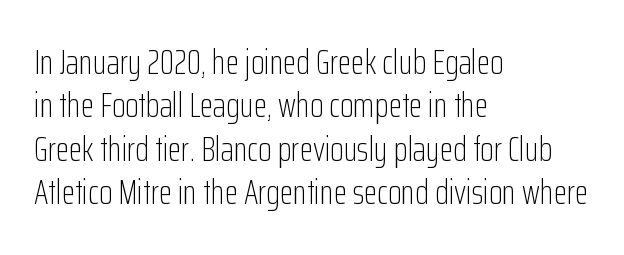
Here the glyphs are tracked normally, forming tight word shapes. The weight tops out at a normal text grade. A typesetter would label this face a sans. If you drew a ruler down the left edge, every line would touch it. Is this a fixed-width face? No — the glyphs have proportional, varying widths. The zone under the glyphs is completely vacant.
